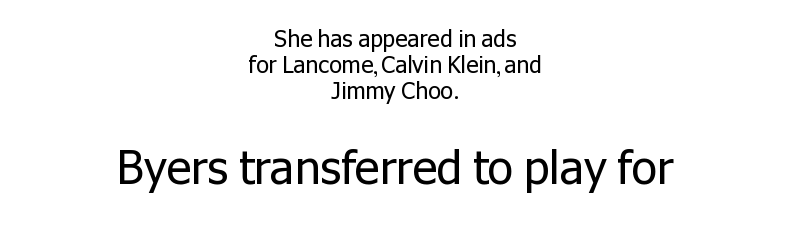
Q: Is the text bold? A: No.
Q: Is the text italic (slanted)? A: No, it is upright.
Q: Is the typeface a serif or a sans-serif typeface? A: Sans-serif.
Q: Is the text underlined? A: No.
Q: How is the paragraph aligned? A: Centered.
Q: Is the spacing between letters normal or unusually wide? A: Normal.
Q: Is the spacing between lines tight, normal or loose? A: Tight.
Q: Which block of text is set in a larger size, the first (top) or the second (bottom)? A: The second (bottom) one.
Q: Width (condensed, normal, or wide)? A: Normal.
Q: Stroke contrast? A: Low.
Q: x-height? A: Medium.
Q: Monospaced? A: No.
